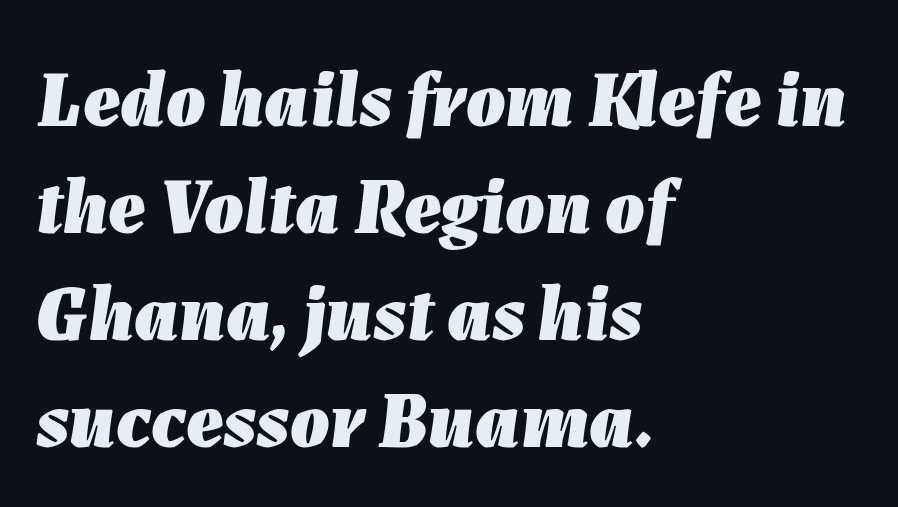
Looks like regular typesetting: each glyph gets only the width it needs. How are the letters spaced? Ordinarily, with no added tracking. Is there much room between lines? A standard amount, neither cramped nor airy. Heavy-handed strokes throughout: this text is bold. Descenders are the only things crossing below the line. Italic? Definitely — the glyphs are oblique.
